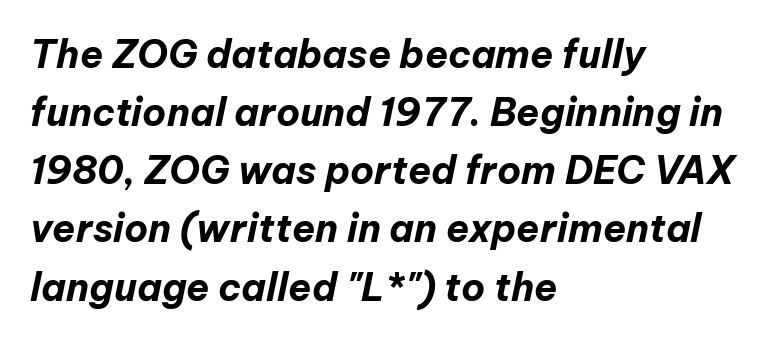
Q: Is the text bold? A: Yes.
Q: Is the text italic (slanted)? A: Yes, it leans right by about 12 degrees.
Q: Is the text underlined? A: No.
Q: How is the paragraph aligned? A: Left-aligned.
Q: Is the spacing between letters normal or unusually wide? A: Normal.
Q: Is the spacing between lines tight, normal or loose? A: Normal.
Q: Width (condensed, normal, or wide)? A: Normal.
Q: Stroke contrast? A: Low.
Q: x-height? A: Medium.
Q: Monospaced? A: No.
